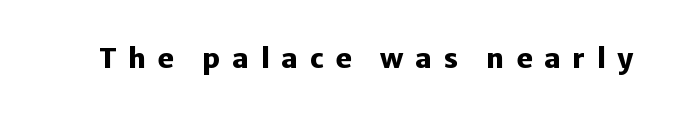
Q: Is the text bold? A: Yes.
Q: Is the text italic (slanted)? A: No, it is upright.
Q: Is the text underlined? A: No.
Q: Is the spacing between letters normal or unusually wide? A: Unusually wide.
